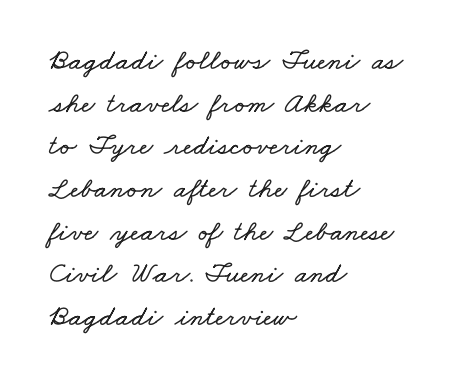
The image shows 29 px wide type; set left-aligned, normal line spacing (1.47x), normal letter spacing, not underlined; low stroke contrast and a small x-height.
